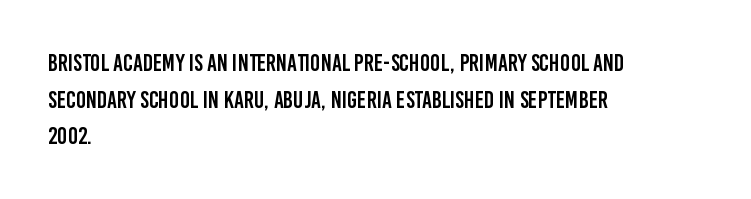
Q: Is the text italic (slanted)? A: No, it is upright.
Q: Is the text underlined? A: No.
Q: How is the paragraph aligned? A: Left-aligned.
Q: Is the spacing between letters normal or unusually wide? A: Normal.
Q: Is the spacing between lines tight, normal or loose? A: Normal.
